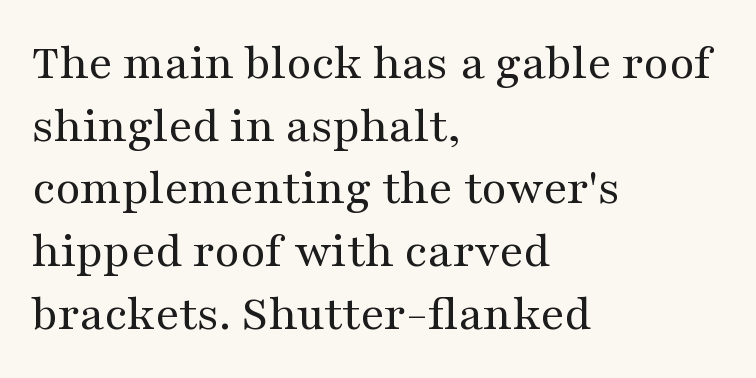
Q: Is the text bold? A: No.
Q: Is the text italic (slanted)? A: No, it is upright.
Q: Is the typeface a serif or a sans-serif typeface? A: Serif.
Q: Is the text underlined? A: No.
Q: How is the paragraph aligned? A: Left-aligned.
Q: Is the spacing between letters normal or unusually wide? A: Normal.
Q: Width (condensed, normal, or wide)? A: Wide.
Q: Stroke contrast? A: Medium.
Q: x-height? A: Medium.
Q: Monospaced? A: No.
